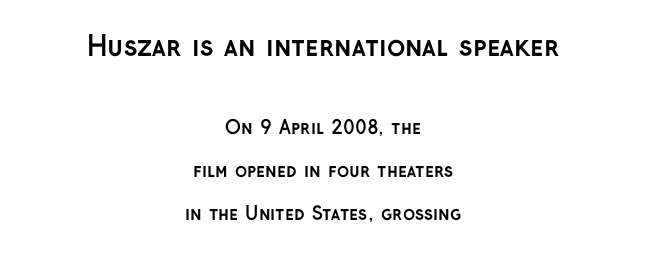
Each word holds together tightly as a unit, with standard inter-letter gaps. Compared with typical paragraphs, the rows here are farther apart. This sample is center-justified, so both line endings float freely. Every letter is thick-stroked: bold, no question. The face used here appears at its bigger size in the upper chunk. Every stem runs plumb, perpendicular to the baseline.
